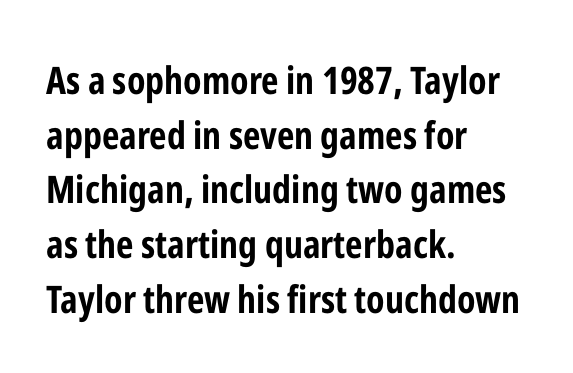
A sans-serif font was chosen for this passage. The tracking reads as untouched default to a designer's eye. In terms of leading, this rendering sits right in the middle. Here the designer chose a conventional face with non-uniform glyph widths.
